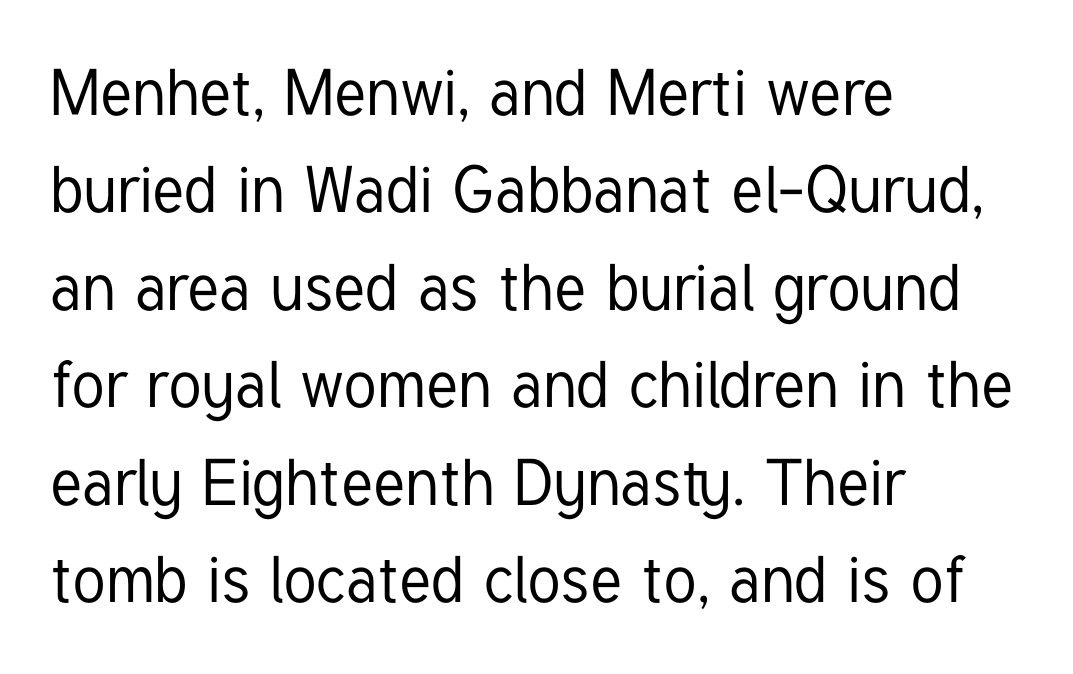
Q: Is the text italic (slanted)? A: No, it is upright.
Q: Is the typeface a serif or a sans-serif typeface? A: Sans-serif.
Q: Is the text underlined? A: No.
Q: How is the paragraph aligned? A: Left-aligned.
Q: Is the spacing between letters normal or unusually wide? A: Normal.
Q: Is the spacing between lines tight, normal or loose? A: Normal.
Q: Width (condensed, normal, or wide)? A: Condensed.
Q: Stroke contrast? A: Low.
Q: x-height? A: Medium.
Q: Monospaced? A: No.
